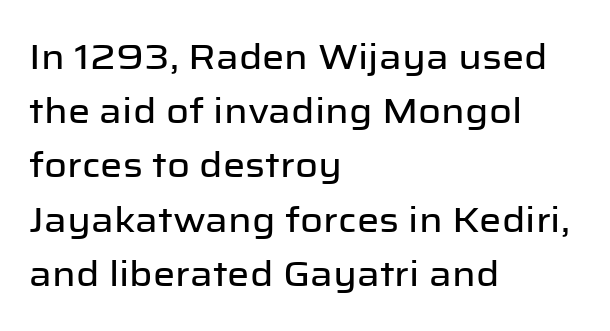
{"serif": "no", "italic": "no", "width": "normal", "stroke_contrast": "low", "x_height": "medium", "monospaced": "no", "underline": "no", "align": "left", "line_spacing": "normal", "line_spacing_ratio": 1.55, "letter_spacing": "normal", "letter_spacing_em": 0.0, "glyph_px": 35}
